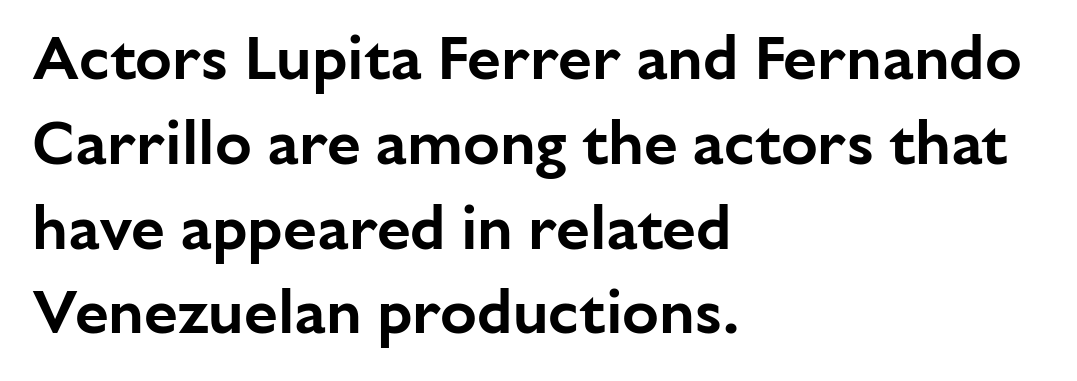
{"serif": "no", "italic": "no", "width": "normal", "stroke_contrast": "low", "x_height": "medium", "monospaced": "no", "underline": "no", "align": "left", "line_spacing": "normal", "line_spacing_ratio": 1.39, "letter_spacing": "normal", "letter_spacing_em": 0.0, "glyph_px": 61}
